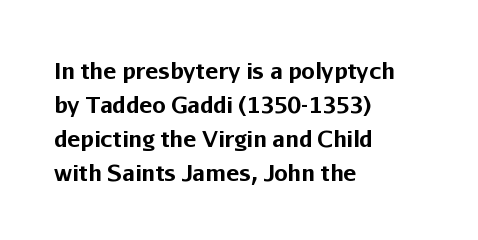
The lettering holds an erect, upright posture throughout. No word sits above an underline. Thick stems and heavy bowls — unmistakably bold. How are the letters spaced? Ordinarily, with no added tracking. Line beginnings align vertically; line endings do not.
